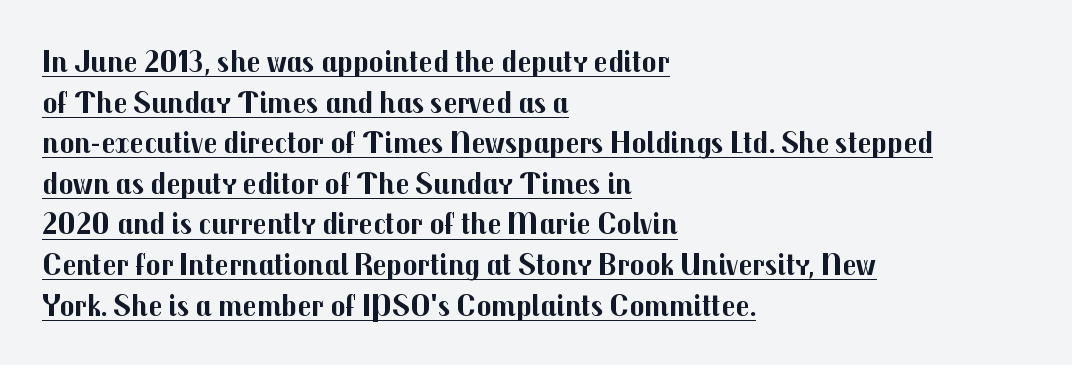
This block has exactly the height ordinary leading produces. Every letter is thick-stroked: bold, no question. Do the characters align in a grid? No, the font is proportional. Casual observation: everything's shoved over to the left. The letters stand straight up with perfectly vertical stems.
